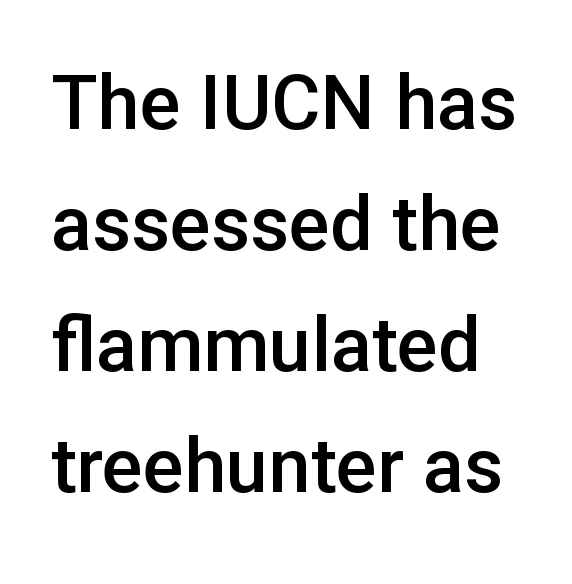
The image shows 76 px semibold sans-serif type, upright; set normal line spacing (1.59x), normal letter spacing, not underlined; low stroke contrast and a medium x-height.
